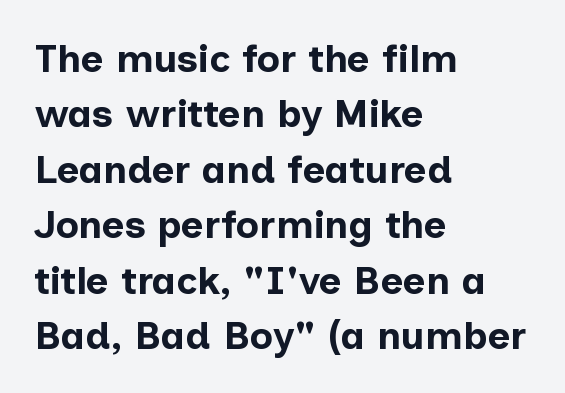
{"serif": "no", "italic": "no", "bold": "yes", "weight": "bold", "width": "normal", "stroke_contrast": "low", "x_height": "medium", "monospaced": "no", "underline": "no", "align": "left", "line_spacing": "normal", "line_spacing_ratio": 1.42, "letter_spacing": "normal", "letter_spacing_em": 0.0, "glyph_px": 39}
